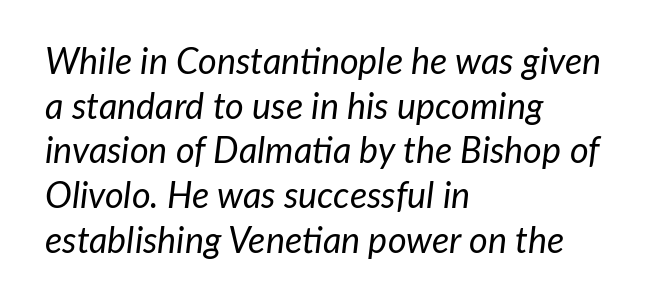
Q: Is the text bold? A: No.
Q: Is the text italic (slanted)? A: Yes, it leans right by about 7 degrees.
Q: Is the text underlined? A: No.
Q: How is the paragraph aligned? A: Left-aligned.
Q: Is the spacing between letters normal or unusually wide? A: Normal.
Q: Width (condensed, normal, or wide)? A: Normal.
Q: Stroke contrast? A: Low.
Q: x-height? A: Medium.
Q: Monospaced? A: No.
